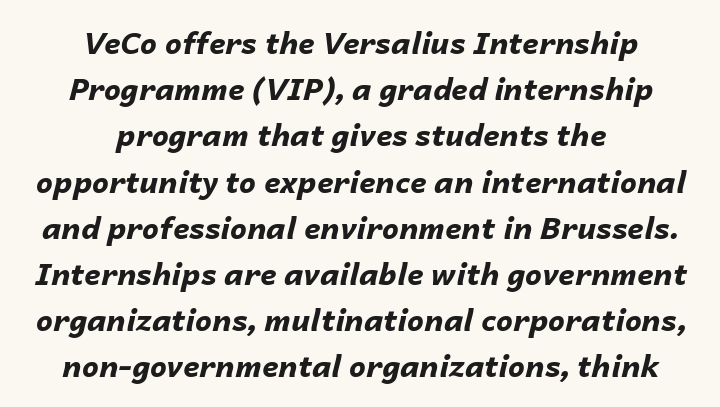
The image shows 30 px bold type, italic (leaning right); set centered, normal line spacing (1.54x), normal letter spacing, not underlined; low stroke contrast and a medium x-height.
